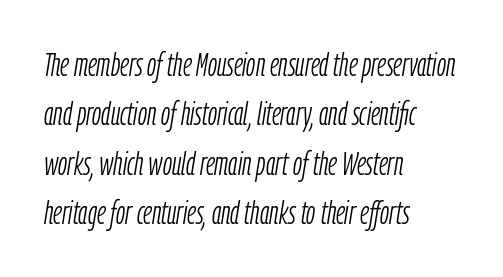
Q: Is the text bold? A: No.
Q: Is the text italic (slanted)? A: Yes, it leans right by about 9 degrees.
Q: Is the text underlined? A: No.
Q: How is the paragraph aligned? A: Left-aligned.
Q: Is the spacing between letters normal or unusually wide? A: Normal.
Q: Is the spacing between lines tight, normal or loose? A: Normal.
Q: Width (condensed, normal, or wide)? A: Condensed.
Q: Stroke contrast? A: Low.
Q: x-height? A: Medium.
Q: Monospaced? A: No.
